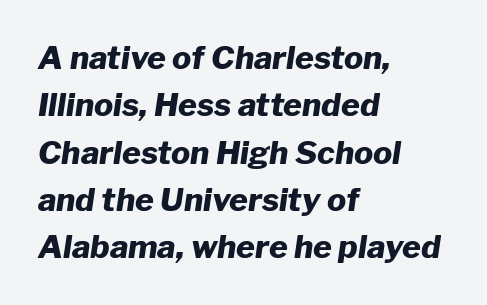
The image shows 32 px heavy type, italic (leaning right); set left-aligned, normal line spacing (1.48x), normal letter spacing, not underlined; low stroke contrast and a medium x-height.
